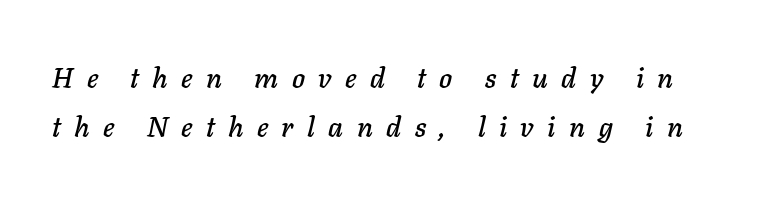
Q: Is the text italic (slanted)? A: Yes, it leans right by about 11 degrees.
Q: Is the text underlined? A: No.
Q: Is the spacing between letters normal or unusually wide? A: Unusually wide.
Q: Width (condensed, normal, or wide)? A: Normal.
Q: Stroke contrast? A: Low.
Q: x-height? A: Medium.
Q: Monospaced? A: No.
